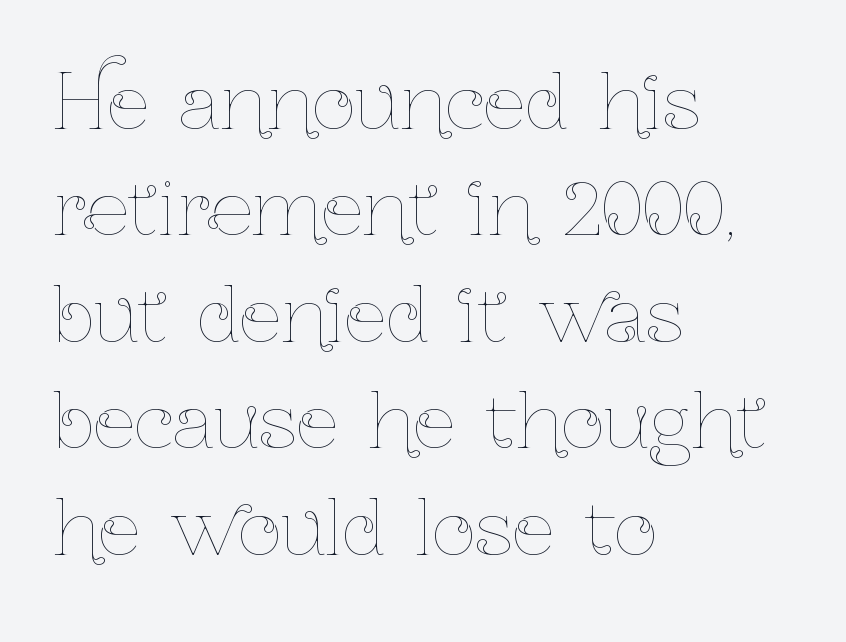
Q: Is the text bold? A: No.
Q: Is the text italic (slanted)? A: No, it is upright.
Q: Is the text underlined? A: No.
Q: How is the paragraph aligned? A: Left-aligned.
Q: Is the spacing between letters normal or unusually wide? A: Normal.
Q: Is the spacing between lines tight, normal or loose? A: Normal.
Q: Width (condensed, normal, or wide)? A: Condensed.
Q: Stroke contrast? A: Low.
Q: x-height? A: Medium.
Q: Monospaced? A: No.
